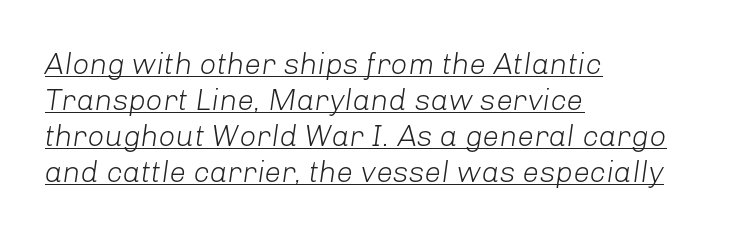
Q: Is the text bold? A: No.
Q: Is the text italic (slanted)? A: Yes, it leans right by about 8 degrees.
Q: Is the text underlined? A: Yes.
Q: How is the paragraph aligned? A: Left-aligned.
Q: Is the spacing between letters normal or unusually wide? A: Normal.
Q: Width (condensed, normal, or wide)? A: Normal.
Q: Stroke contrast? A: Low.
Q: x-height? A: Medium.
Q: Monospaced? A: No.
